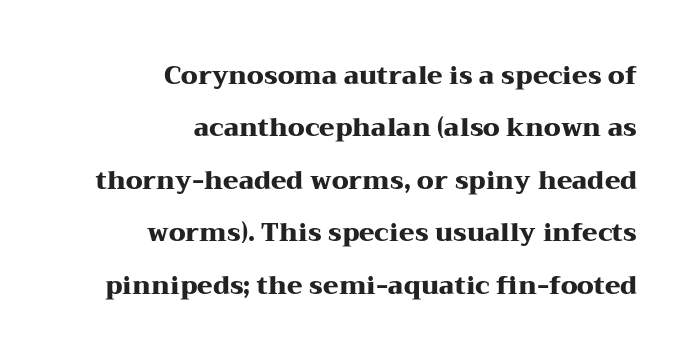
The image shows 25 px bold type, upright; set right-aligned, loose line spacing (2.1x), normal letter spacing, not underlined.
